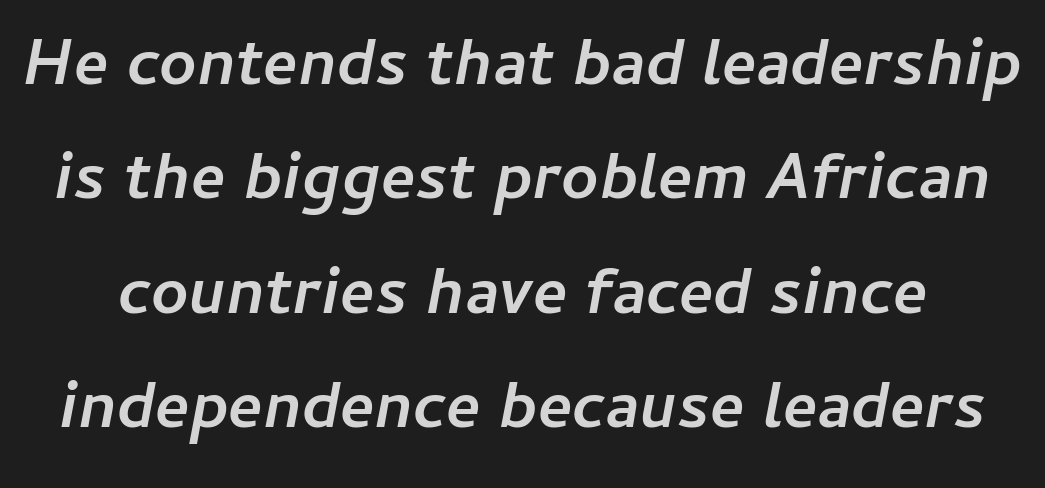
The image shows 65 px semibold type, italic (leaning right); set line spacing 1.76x, normal letter spacing, not underlined; low stroke contrast and a medium x-height.
